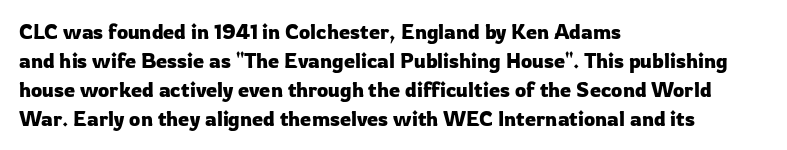
Q: Is the text italic (slanted)? A: No, it is upright.
Q: Is the text underlined? A: No.
Q: How is the paragraph aligned? A: Left-aligned.
Q: Is the spacing between letters normal or unusually wide? A: Normal.
Q: Is the spacing between lines tight, normal or loose? A: Normal.
